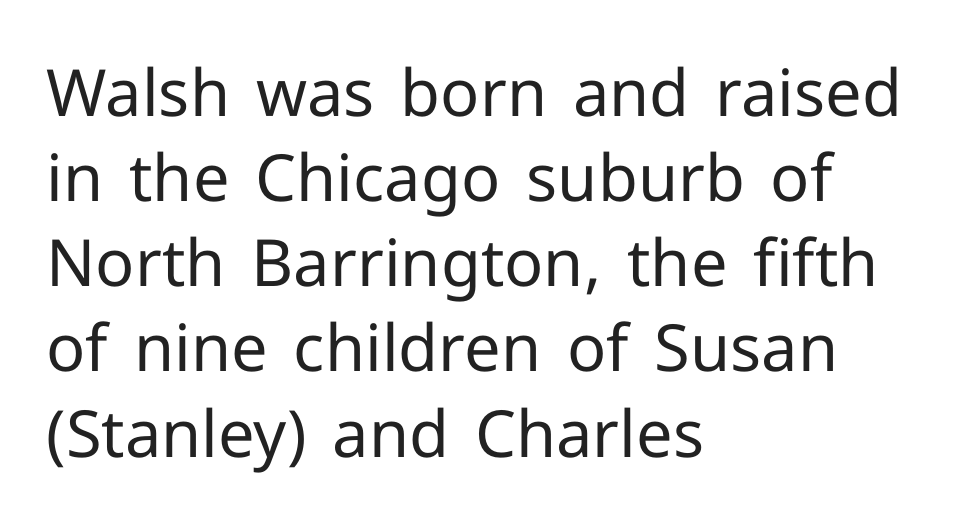
Q: Is the text bold? A: No.
Q: Is the text italic (slanted)? A: No, it is upright.
Q: Is the typeface a serif or a sans-serif typeface? A: Sans-serif.
Q: Is the text underlined? A: No.
Q: How is the paragraph aligned? A: Left-aligned.
Q: Is the spacing between letters normal or unusually wide? A: Normal.
Q: Is the spacing between lines tight, normal or loose? A: Normal.
Q: Width (condensed, normal, or wide)? A: Normal.
Q: Stroke contrast? A: Low.
Q: x-height? A: Medium.
Q: Monospaced? A: No.
